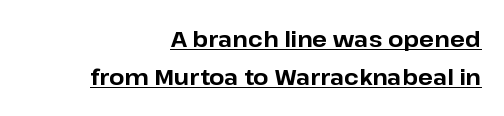
The image shows 22 px bold type, upright; set right-aligned, line spacing 1.74x, normal letter spacing, underlined.
